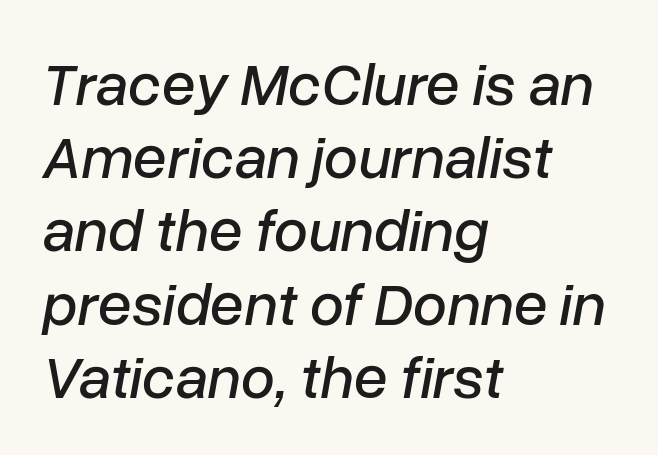
Q: Is the text italic (slanted)? A: Yes, it leans right by about 10 degrees.
Q: Is the text underlined? A: No.
Q: How is the paragraph aligned? A: Left-aligned.
Q: Is the spacing between letters normal or unusually wide? A: Normal.
Q: Width (condensed, normal, or wide)? A: Normal.
Q: Stroke contrast? A: Low.
Q: x-height? A: Medium.
Q: Monospaced? A: No.
